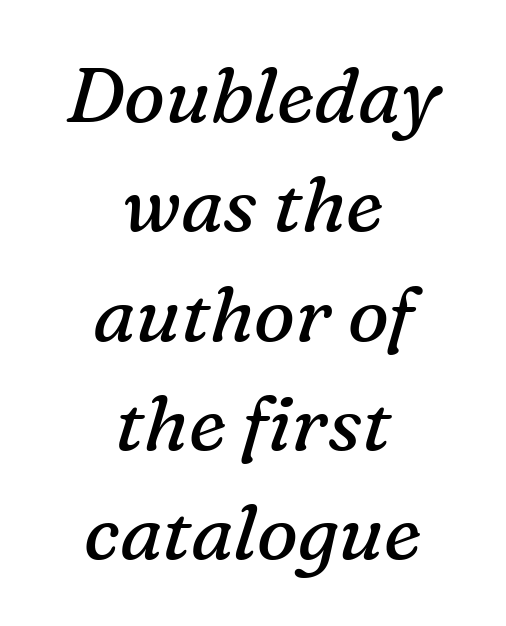
{"serif": "yes", "italic": "yes", "lean": "right", "slant_degrees": 16, "bold": "no", "weight": "regular", "width": "normal", "stroke_contrast": "medium", "x_height": "medium", "monospaced": "no", "underline": "no", "align": "center", "line_spacing": "normal", "line_spacing_ratio": 1.42, "letter_spacing": "normal", "letter_spacing_em": 0.0, "glyph_px": 77}
